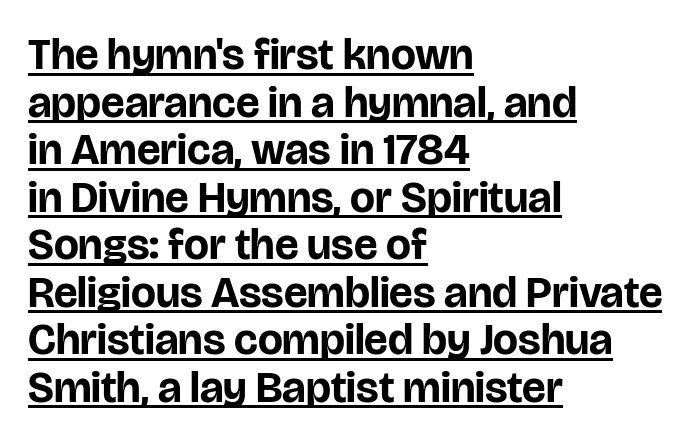
The face used here is proportionally spaced, like ordinary book or web type. The face used here has the dense, thick strokes of a bold. Letterform terminals end flat and unadorned throughout the passage. All the whitespace from short lines collects on the right. Nope, not italic — everything's standing straight.
